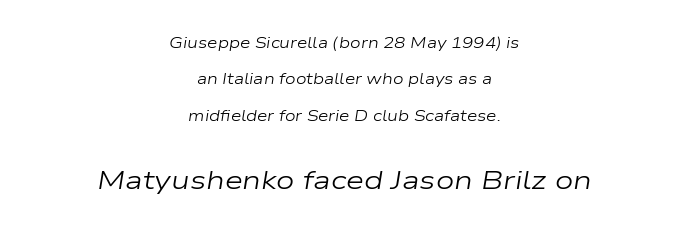
Q: Is the text bold? A: No.
Q: Is the text italic (slanted)? A: Yes, it leans right by about 9 degrees.
Q: Is the text underlined? A: No.
Q: How is the paragraph aligned? A: Centered.
Q: Is the spacing between letters normal or unusually wide? A: Normal.
Q: Is the spacing between lines tight, normal or loose? A: Loose.
Q: Which block of text is set in a larger size, the first (top) or the second (bottom)? A: The second (bottom) one.
